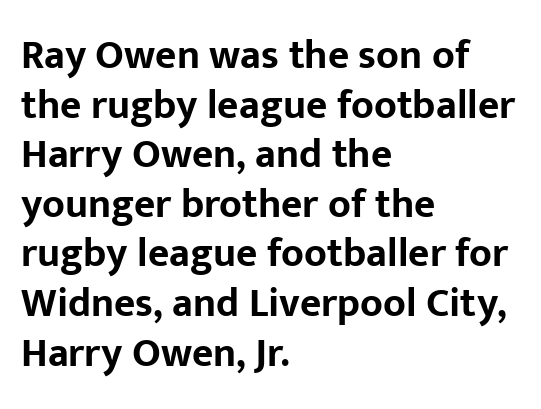
The image shows 41 px bold sans-serif type, upright; set left-aligned, line spacing 1.21x, normal letter spacing, not underlined; low stroke contrast and a medium x-height.
